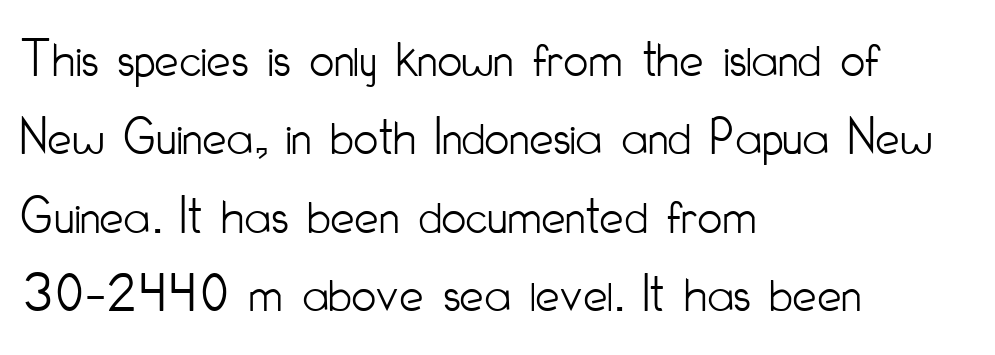
The image shows 54 px light, condensed sans-serif type, upright; set left-aligned, normal line spacing (1.45x), normal letter spacing, not underlined; low stroke contrast and a small x-height.
